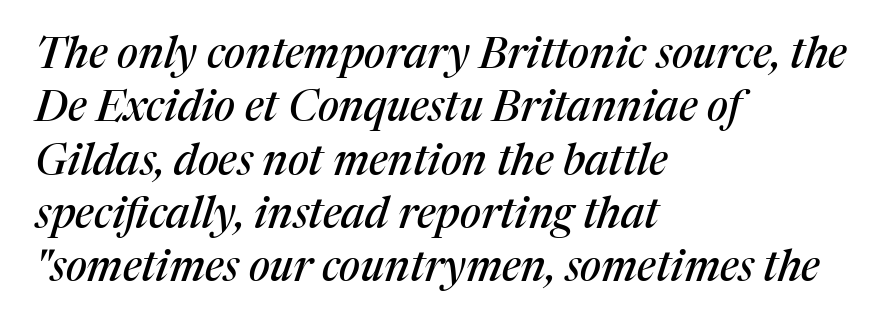
{"serif": "yes", "italic": "yes", "lean": "right", "slant_degrees": 17, "width": "normal", "stroke_contrast": "medium", "x_height": "medium", "monospaced": "no", "underline": "no", "align": "left", "line_spacing_ratio": 1.24, "letter_spacing": "normal", "letter_spacing_em": 0.0, "glyph_px": 43}
